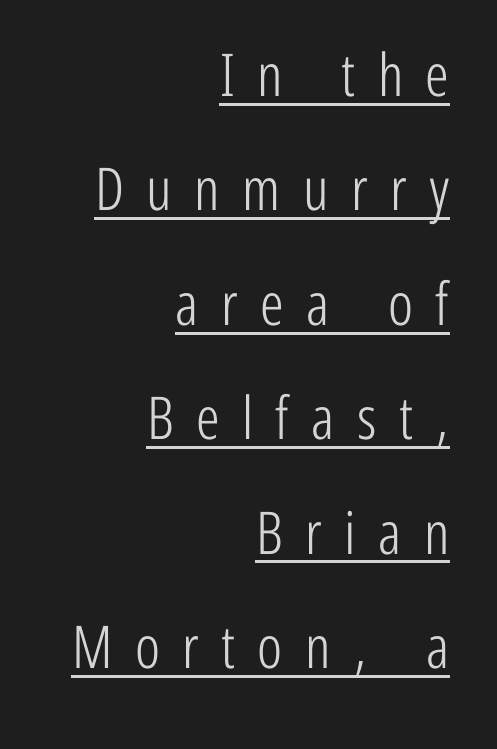
Q: Is the text bold? A: No.
Q: Is the text italic (slanted)? A: No, it is upright.
Q: Is the typeface a serif or a sans-serif typeface? A: Sans-serif.
Q: Is the text underlined? A: Yes.
Q: How is the paragraph aligned? A: Right-aligned.
Q: Is the spacing between letters normal or unusually wide? A: Unusually wide.
Q: Is the spacing between lines tight, normal or loose? A: Loose.
Q: Width (condensed, normal, or wide)? A: Condensed.
Q: Stroke contrast? A: Low.
Q: x-height? A: Medium.
Q: Monospaced? A: No.
